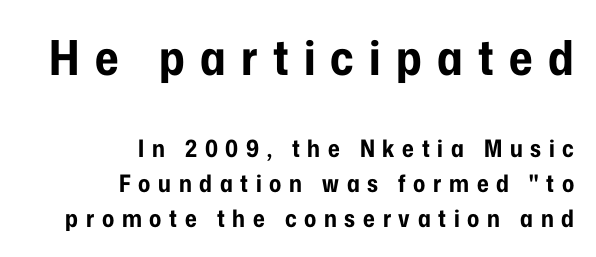
{"serif": "no", "italic": "no", "bold": "yes", "weight": "bold", "width": "condensed", "stroke_contrast": "low", "x_height": "medium", "monospaced": "no", "underline": "no", "align": "right", "line_spacing": "normal", "line_spacing_ratio": 1.45, "letter_spacing": "wide", "letter_spacing_em": 0.32, "larger_block": "first", "size_ratio": 2.0, "glyph_px": 48}
